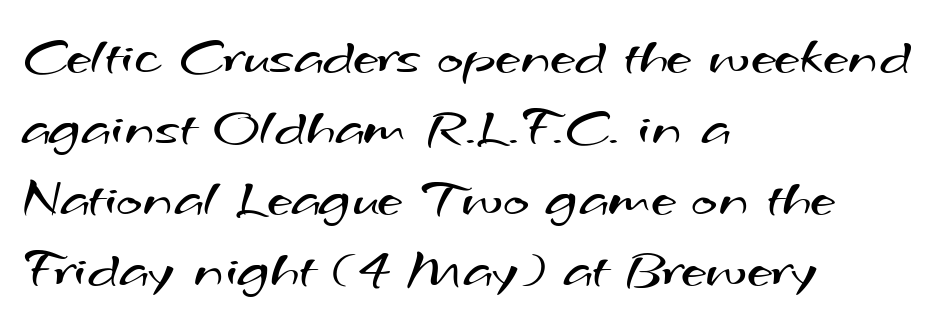
Q: Is the text bold? A: No.
Q: Is the typeface a serif or a sans-serif typeface? A: Sans-serif.
Q: Is the text underlined? A: No.
Q: How is the paragraph aligned? A: Left-aligned.
Q: Is the spacing between letters normal or unusually wide? A: Normal.
Q: Is the spacing between lines tight, normal or loose? A: Normal.
Q: Width (condensed, normal, or wide)? A: Wide.
Q: Stroke contrast? A: Medium.
Q: x-height? A: Small.
Q: Monospaced? A: No.
